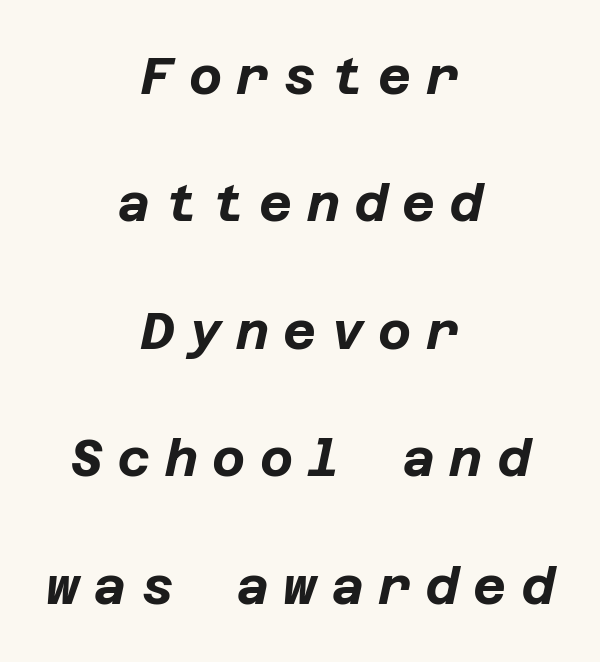
{"italic": "yes", "lean": "right", "slant_degrees": 12, "bold": "yes", "weight": "bold", "width": "normal", "stroke_contrast": "low", "x_height": "large", "underline": "no", "align": "center", "line_spacing": "loose", "line_spacing_ratio": 2.5, "letter_spacing": "wide", "letter_spacing_em": 0.28, "glyph_px": 51}
